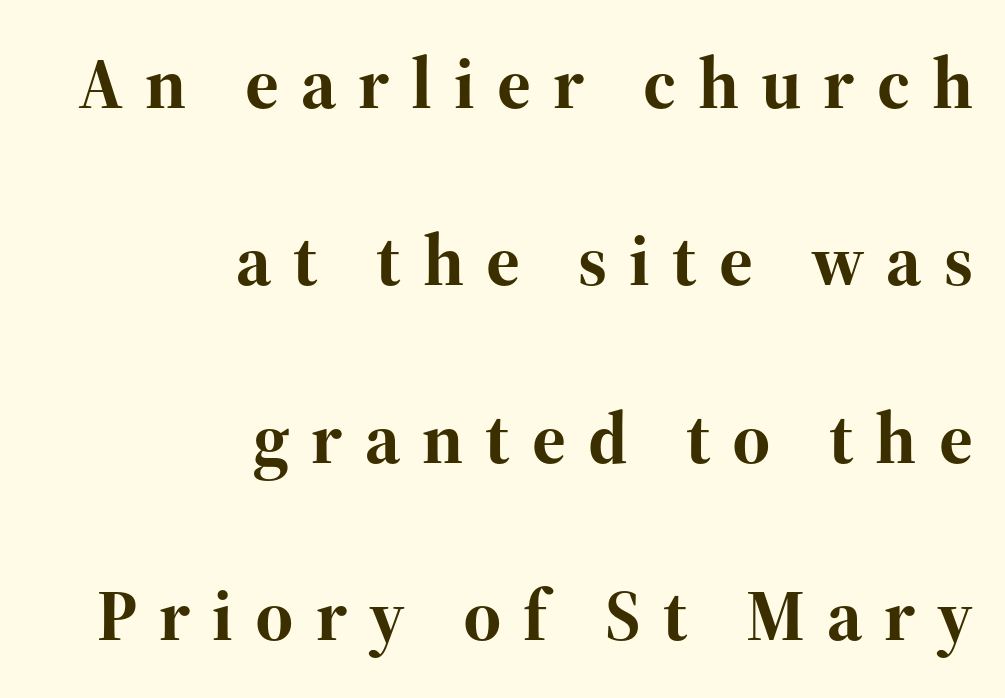
The image shows 73 px bold serif type, upright; set right-aligned, loose line spacing (2.43x), unusually wide letter spacing (+0.3 em), not underlined; high stroke contrast and a medium x-height.
